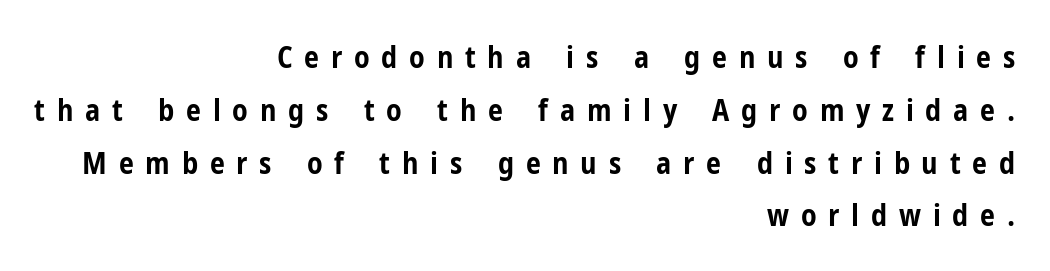
Each word looks stretched out because of the extra space between its letters. Nope, not italic — everything's standing straight. The string is rendered with underlining switched off. Nope, no serifs anywhere on these letters.
